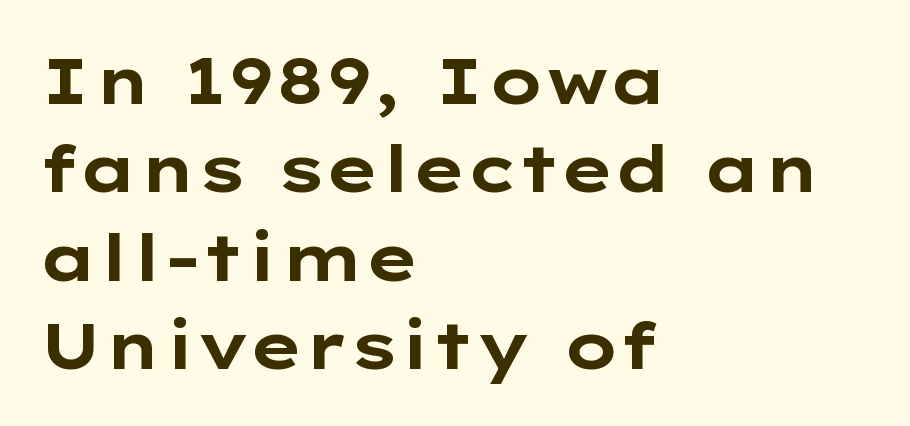
{"serif": "no", "italic": "no", "bold": "yes", "weight": "bold", "width": "wide", "stroke_contrast": "low", "x_height": "medium", "monospaced": "no", "underline": "no", "align": "left", "line_spacing": "normal", "line_spacing_ratio": 1.36, "letter_spacing": "normal", "letter_spacing_em": 0.0, "glyph_px": 65}
